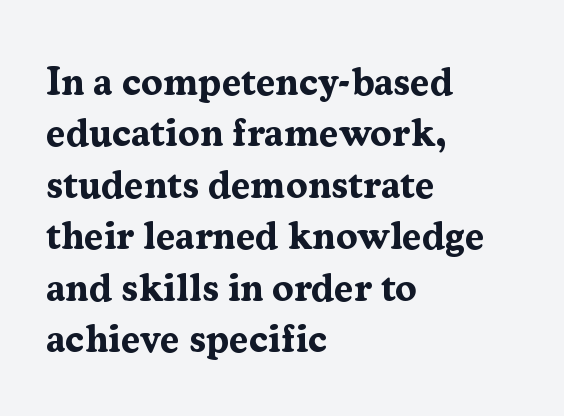
{"serif": "yes", "italic": "no", "bold": "yes", "weight": "bold", "width": "normal", "stroke_contrast": "medium", "x_height": "medium", "monospaced": "no", "underline": "no", "align": "left", "line_spacing": "normal", "line_spacing_ratio": 1.32, "letter_spacing": "normal", "letter_spacing_em": 0.0, "glyph_px": 39}
